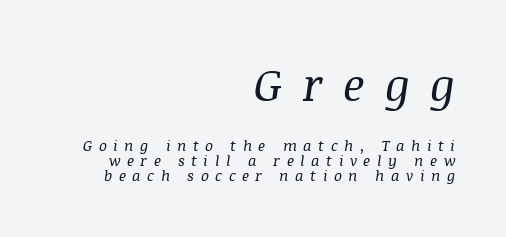
{"serif": "yes", "italic": "yes", "lean": "right", "slant_degrees": 8, "bold": "no", "weight": "regular", "width": "normal", "stroke_contrast": "medium", "x_height": "large", "monospaced": "no", "underline": "no", "align": "right", "line_spacing": "tight", "line_spacing_ratio": 1.0, "letter_spacing": "wide", "letter_spacing_em": 0.44, "larger_block": "first", "size_ratio": 3.07, "glyph_px": 46}
